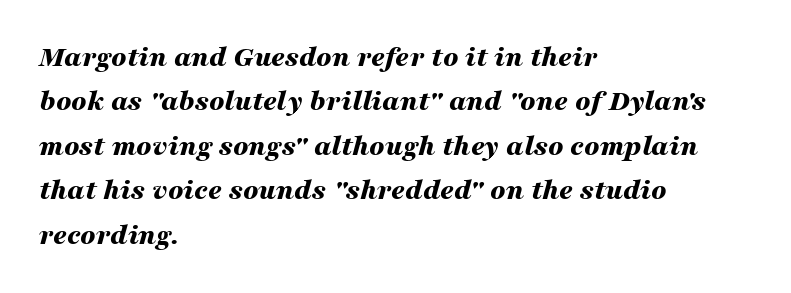
The image shows 30 px bold, wide type, italic (leaning right); set left-aligned, normal line spacing (1.48x), normal letter spacing, not underlined; medium stroke contrast and a medium x-height.
